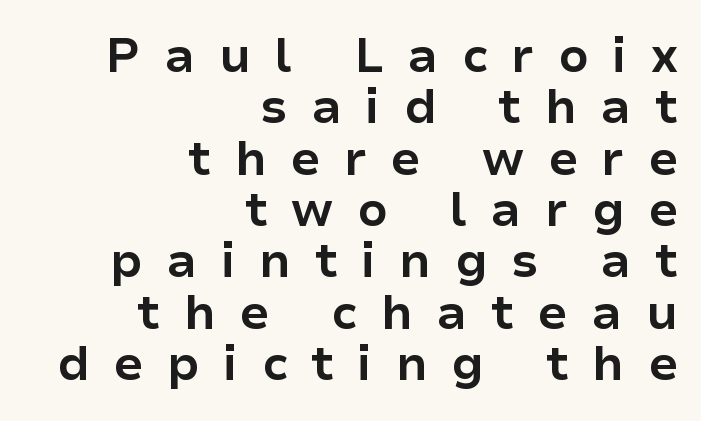
The letters carry no serifs — their stems end cleanly without finishing strokes. Set as a true bold cut, around the 700 mark. Does the copy run flush right? Yes — the right margin is perfectly even. The face used here is rendered with a markedly widened letterfit. Think of a printed novel: that variable character pitch is what you see here. Compared with typical paragraphs, the rows here are closer together.
